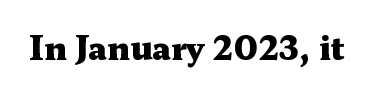
In terms of letterspacing, this is plain default setting. These lines are rendered in a variable-pitch font. Has an underline been added? It has not. This is the regular roman posture of the typeface. The passage shown is typeset with a serif family. The characters look thick and weighty, a clear bold.
